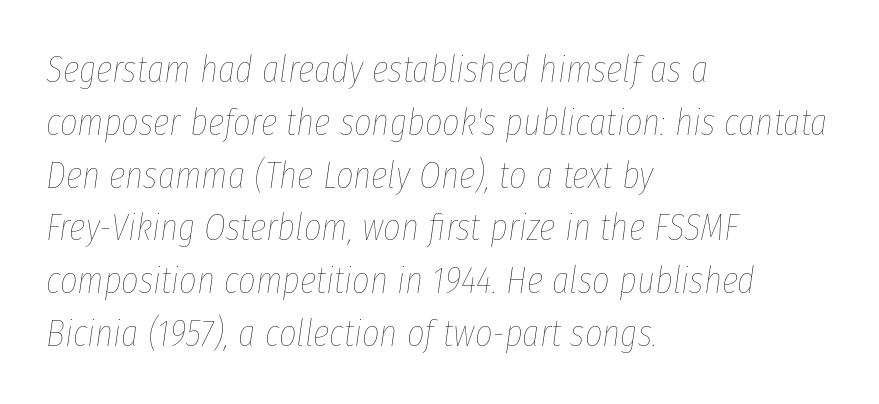
{"italic": "yes", "lean": "right", "slant_degrees": 8, "bold": "no", "weight": "thin", "width": "condensed", "stroke_contrast": "low", "x_height": "medium", "monospaced": "no", "underline": "no", "align": "left", "line_spacing": "normal", "line_spacing_ratio": 1.39, "letter_spacing": "normal", "letter_spacing_em": 0.0, "glyph_px": 38}
